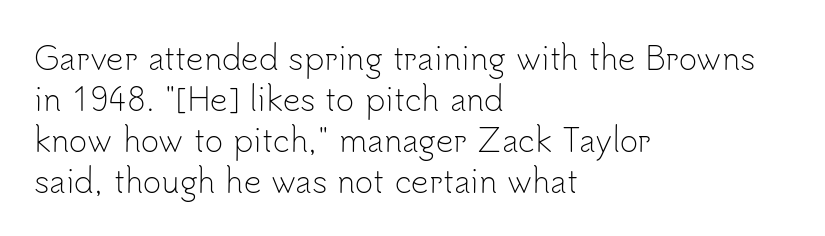
Q: Is the text bold? A: No.
Q: Is the text italic (slanted)? A: No, it is upright.
Q: Is the typeface a serif or a sans-serif typeface? A: Sans-serif.
Q: Is the text underlined? A: No.
Q: How is the paragraph aligned? A: Left-aligned.
Q: Is the spacing between letters normal or unusually wide? A: Normal.
Q: Is the spacing between lines tight, normal or loose? A: Normal.
Q: Width (condensed, normal, or wide)? A: Normal.
Q: Stroke contrast? A: Low.
Q: x-height? A: Small.
Q: Monospaced? A: No.
